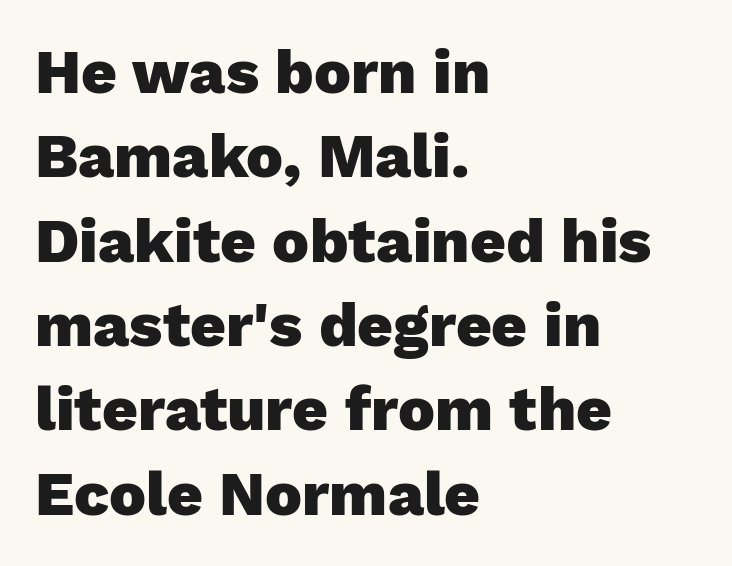
Q: Is the text bold? A: Yes.
Q: Is the text italic (slanted)? A: No, it is upright.
Q: Is the typeface a serif or a sans-serif typeface? A: Sans-serif.
Q: Is the text underlined? A: No.
Q: How is the paragraph aligned? A: Left-aligned.
Q: Is the spacing between letters normal or unusually wide? A: Normal.
Q: Is the spacing between lines tight, normal or loose? A: Normal.
Q: Width (condensed, normal, or wide)? A: Normal.
Q: Stroke contrast? A: Low.
Q: x-height? A: Medium.
Q: Monospaced? A: No.
